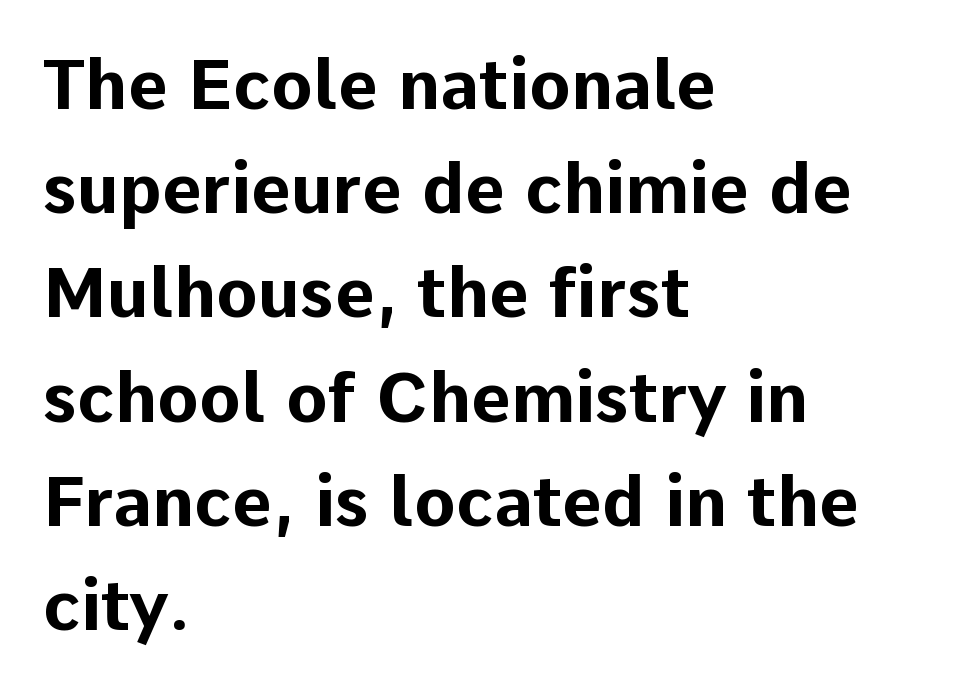
Q: Is the text bold? A: Yes.
Q: Is the text italic (slanted)? A: No, it is upright.
Q: Is the typeface a serif or a sans-serif typeface? A: Sans-serif.
Q: Is the text underlined? A: No.
Q: How is the paragraph aligned? A: Left-aligned.
Q: Is the spacing between letters normal or unusually wide? A: Normal.
Q: Is the spacing between lines tight, normal or loose? A: Normal.
Q: Width (condensed, normal, or wide)? A: Normal.
Q: Stroke contrast? A: Low.
Q: x-height? A: Medium.
Q: Monospaced? A: No.
